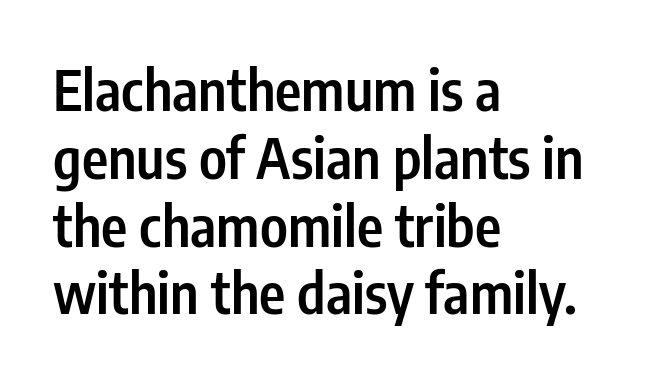
Q: Is the text bold? A: Semi-bold.
Q: Is the text italic (slanted)? A: No, it is upright.
Q: Is the typeface a serif or a sans-serif typeface? A: Sans-serif.
Q: Is the text underlined? A: No.
Q: How is the paragraph aligned? A: Left-aligned.
Q: Is the spacing between letters normal or unusually wide? A: Normal.
Q: Width (condensed, normal, or wide)? A: Condensed.
Q: Stroke contrast? A: Low.
Q: x-height? A: Medium.
Q: Monospaced? A: No.
